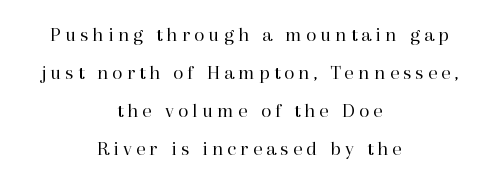
Q: Is the text bold? A: No.
Q: Is the text italic (slanted)? A: No, it is upright.
Q: Is the text underlined? A: No.
Q: How is the paragraph aligned? A: Centered.
Q: Is the spacing between letters normal or unusually wide? A: Unusually wide.
